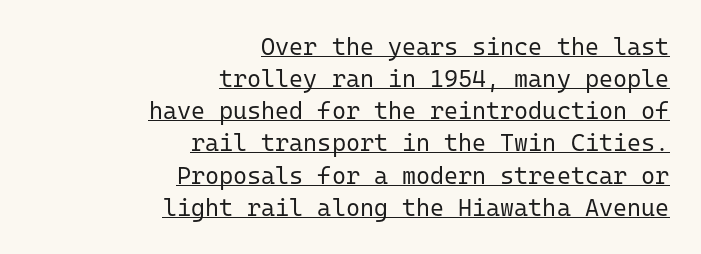
Underlining? Definitely there. The font is comparable to plain body text, perhaps lighter. Leftover space on each line is placed entirely before the opening word. Vertical strokes here are truly vertical. Evenly set lines give the paragraph a standard silhouette. Does extra space separate the letters? No, they use regular spacing.
